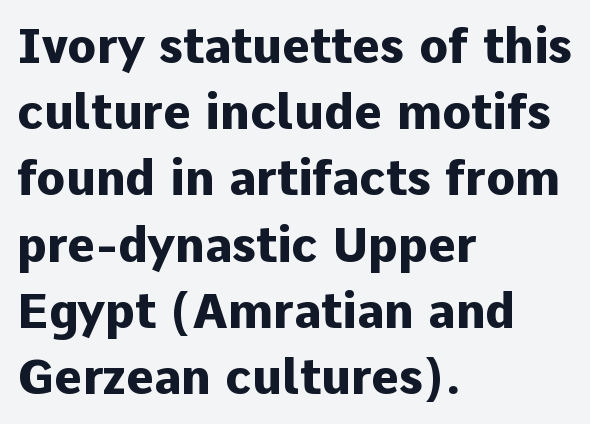
The image shows 48 px heavy sans-serif type, upright; set left-aligned, normal line spacing (1.38x), normal letter spacing, not underlined; low stroke contrast and a medium x-height.
